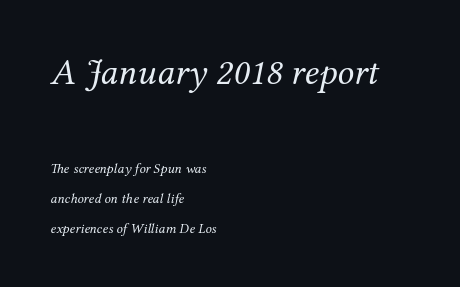
{"serif": "yes", "italic": "yes", "lean": "right", "slant_degrees": 12, "bold": "no", "weight": "regular", "width": "normal", "stroke_contrast": "medium", "x_height": "medium", "monospaced": "no", "underline": "no", "align": "left", "line_spacing": "loose", "line_spacing_ratio": 2.16, "letter_spacing": "normal", "letter_spacing_em": 0.0, "larger_block": "first", "size_ratio": 2.64, "glyph_px": 37}
